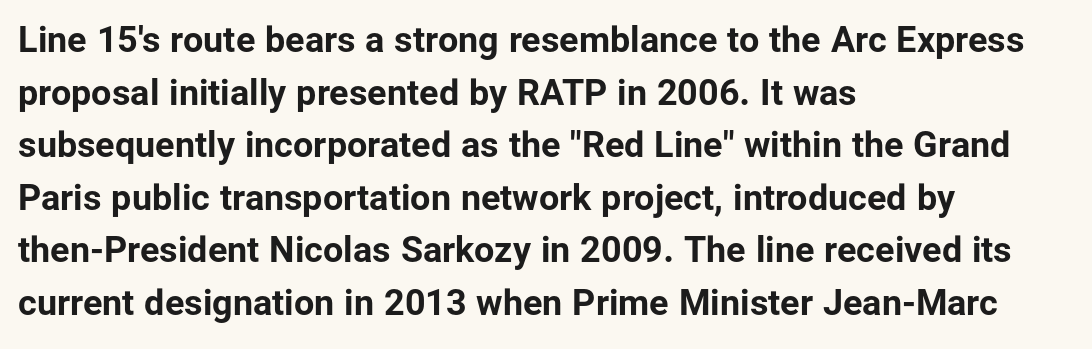
Evenly set lines give the paragraph a standard silhouette. Note: no serifs on the glyphs. The axis of the letterforms is exactly vertical. The typesetter chose a ragged-right arrangement here. Descenders hang freely into open space. A full-strength bold gives these letters their thick strokes.
